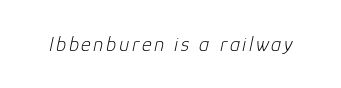
Q: Is the text bold? A: No.
Q: Is the text italic (slanted)? A: Yes, it leans right by about 12 degrees.
Q: Is the text underlined? A: No.
